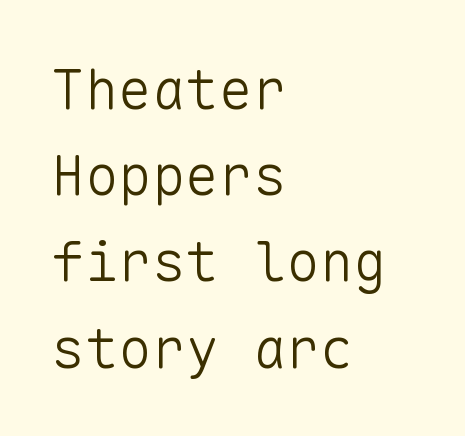
Note the uniform advance width — an 'i' takes as much space as an 'm'. In terms of letterspacing, this is plain default setting. Weight class: somewhere from thin through regular. Evenly set lines give the paragraph a standard silhouette. Type without underlining.
